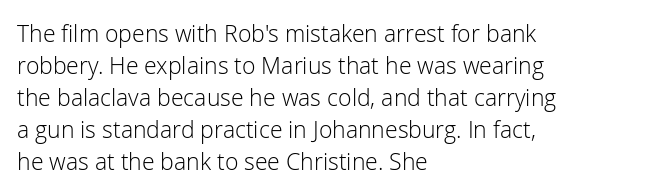
Q: Is the text bold? A: No.
Q: Is the text italic (slanted)? A: No, it is upright.
Q: Is the text underlined? A: No.
Q: How is the paragraph aligned? A: Left-aligned.
Q: Is the spacing between letters normal or unusually wide? A: Normal.
Q: Is the spacing between lines tight, normal or loose? A: Normal.
